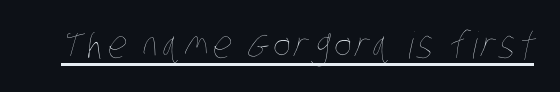
The image shows 37 px thin, condensed type; set underlined; low stroke contrast and a large x-height.
